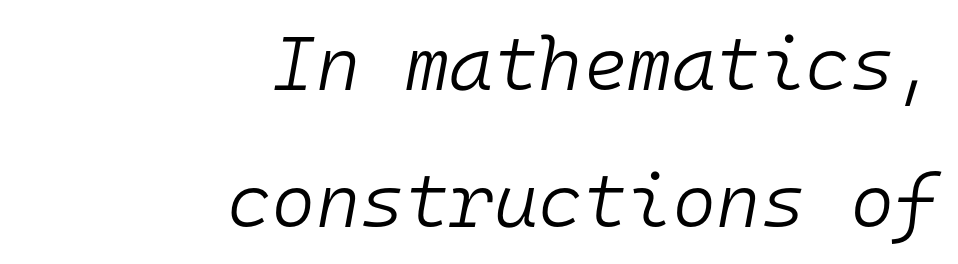
Caption: face not bold, strokes unweighted. The gaps between neighbouring characters are ordinary and unremarkable. Fixed-width glyphs throughout — classic coding-font behaviour. Type without underlining.
